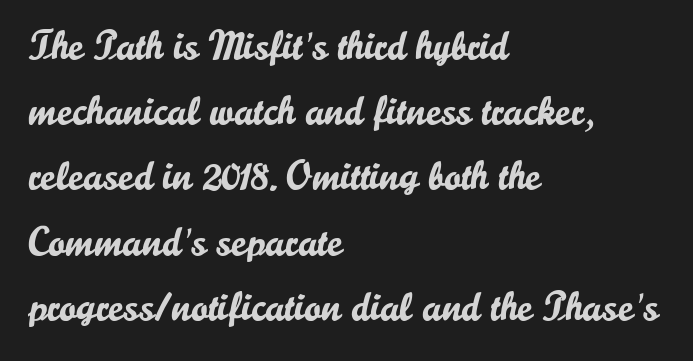
The image shows 41 px sans-serif type; set left-aligned, normal line spacing (1.59x), normal letter spacing, not underlined; low stroke contrast and a small x-height.
